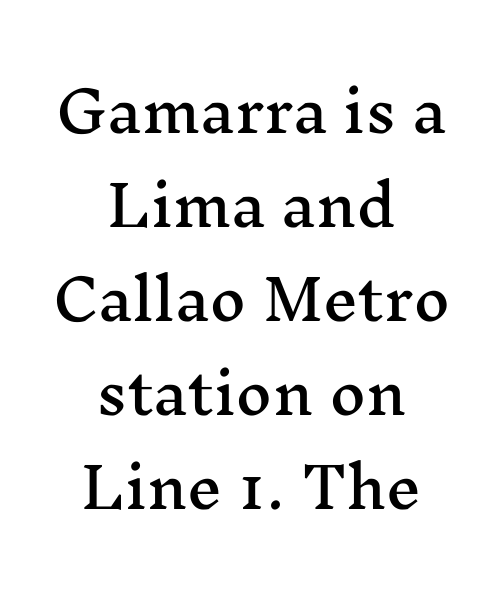
Teacher's note: observe the equal gaps on both sides — that is centered alignment. Inter-character spacing is left at the font's built-in metrics. The axis of the letterforms is exactly vertical. Descenders are the only things crossing below the line. Do the characters align in a grid? No, the font is proportional.
